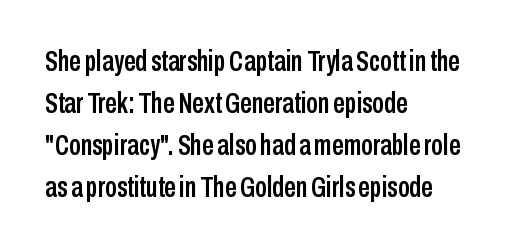
{"serif": "no", "italic": "no", "width": "condensed", "stroke_contrast": "low", "x_height": "medium", "monospaced": "no", "underline": "no", "align": "left", "line_spacing": "normal", "line_spacing_ratio": 1.45, "letter_spacing": "normal", "letter_spacing_em": 0.0, "glyph_px": 29}
